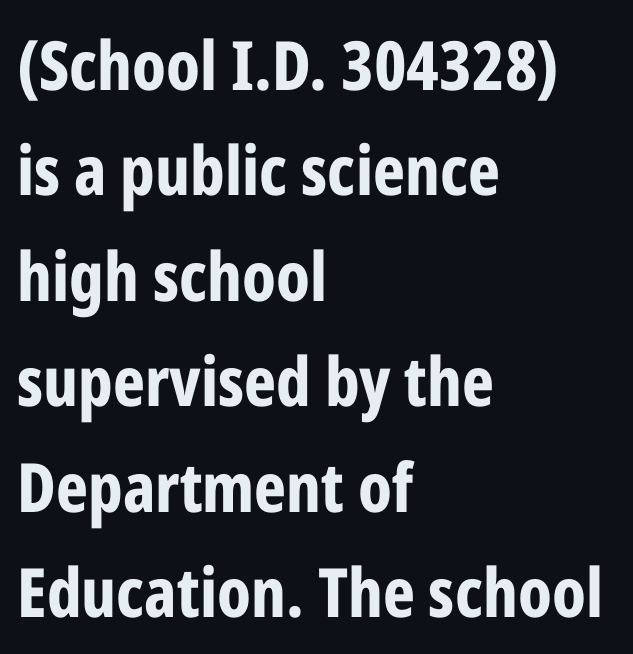
All the whitespace from short lines collects on the right. Words appear dense and cohesive because spacing is normal. What's the leading like? Ordinary, nothing unusual. In terms of weight, the rendering is a true, heavy bold.
